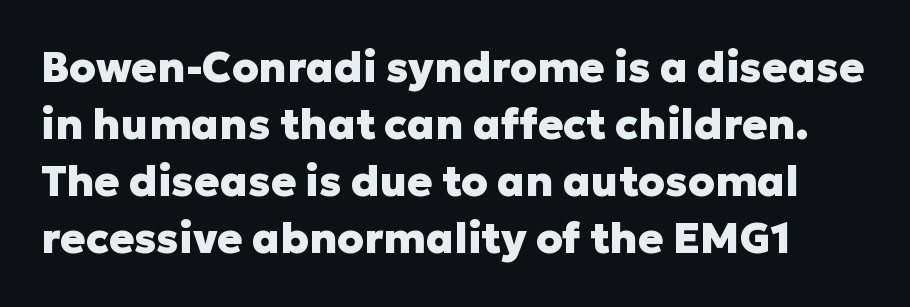
{"serif": "no", "italic": "no", "bold": "yes", "weight": "heavy", "width": "normal", "stroke_contrast": "low", "x_height": "medium", "monospaced": "no", "underline": "no", "line_spacing": "normal", "line_spacing_ratio": 1.36, "letter_spacing": "normal", "letter_spacing_em": 0.0, "glyph_px": 42}
